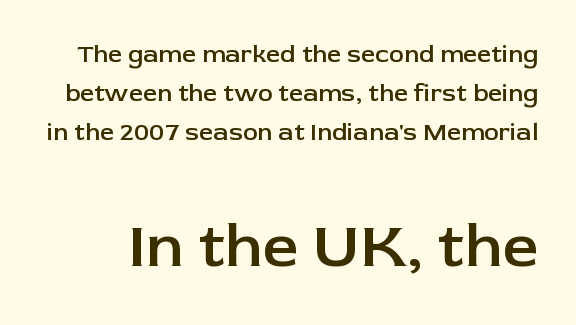
{"serif": "no", "italic": "no", "bold": "semi", "weight": "semibold", "width": "normal", "stroke_contrast": "low", "x_height": "medium", "monospaced": "no", "underline": "no", "line_spacing": "normal", "line_spacing_ratio": 1.57, "letter_spacing": "normal", "letter_spacing_em": 0.0, "larger_block": "second", "size_ratio": 2.52, "glyph_px": 63}
